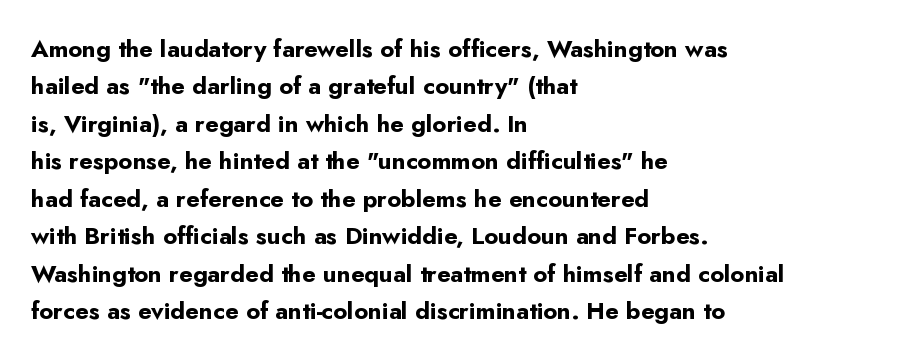
{"italic": "no", "bold": "yes", "underline": "no", "align": "left", "line_spacing": "normal", "line_spacing_ratio": 1.56, "letter_spacing": "normal", "letter_spacing_em": 0.0, "glyph_px": 24}
